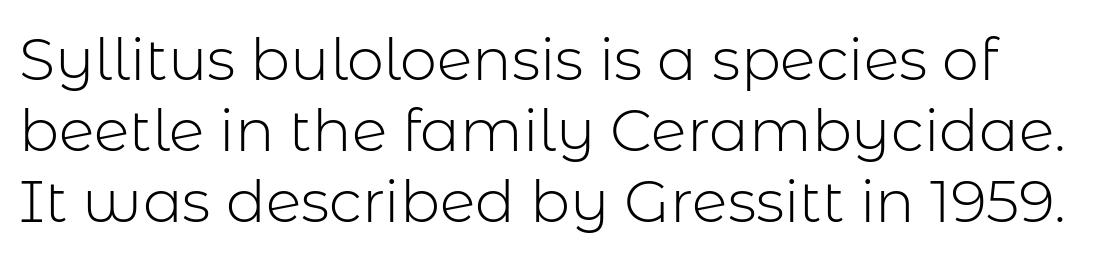
The line texture is even and compact thanks to regular tracking. This rendering features lettering with no underline. Classification — sans serif. Is the stroke heavy? The answer is a plain regular-or-lighter. The face used here is proportionally spaced, like ordinary book or web type. Vertical strokes here are truly vertical.
